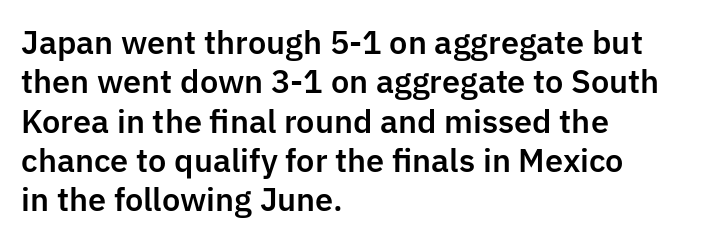
Horizontal bands of white between lines are of average thickness. In terms of letterform style, serifs are entirely absent. Notice how the passage keeps a crisp vertical edge on the left only. Is there any slant? The stems are plumb. There is no visible air inserted between adjacent glyphs. The passage shown is typed in a proportional face where columns would drift.
